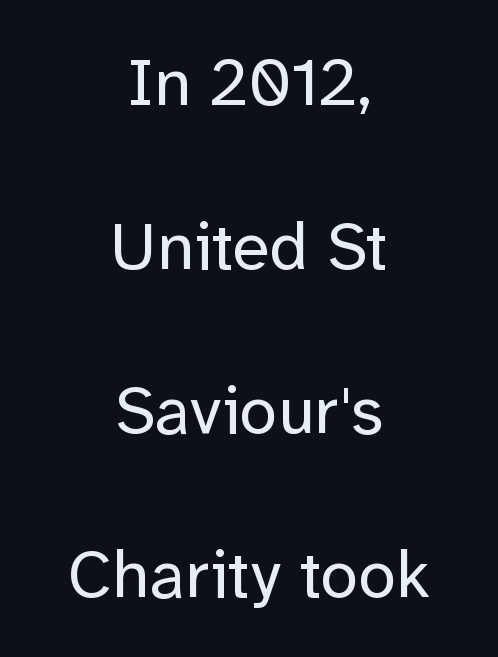
The face used here is a sans, in the tradition of grotesques and geometrics. Nobody touched the tracking dial on this one. The lines in this sample share a center point and differ in where they start and stop. Notice how the stems are strictly vertical — no italics here. These lines are rendered in a variable-pitch font.
